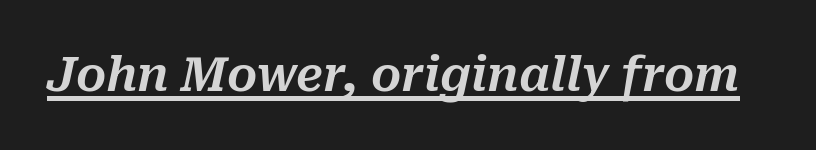
Q: Is the text italic (slanted)? A: Yes, it leans right by about 10 degrees.
Q: Is the text underlined? A: Yes.
Q: Is the spacing between letters normal or unusually wide? A: Normal.
Q: Width (condensed, normal, or wide)? A: Normal.
Q: Stroke contrast? A: Medium.
Q: x-height? A: Medium.
Q: Monospaced? A: No.
